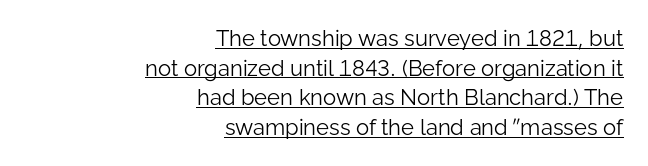
Stems and bowls with no extra thickness — not bold. The lines in this sample share a right terminus and differ only in where they begin. These characters rest on top of a visible drawn line. Is the letter spacing exaggerated? No — it looks like the ordinary default. The space between consecutive lines is moderate.
